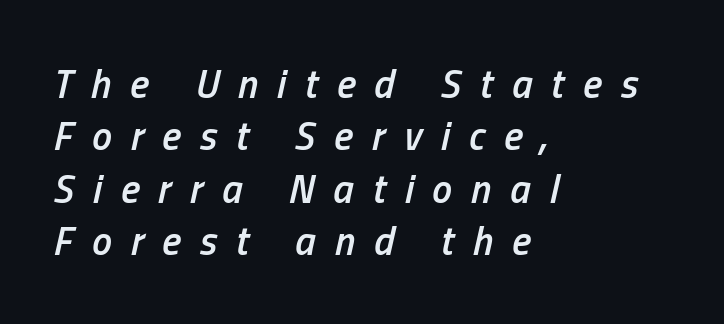
Q: Is the text bold? A: Semi-bold.
Q: Is the text italic (slanted)? A: Yes, it leans right by about 13 degrees.
Q: Is the text underlined? A: No.
Q: How is the paragraph aligned? A: Left-aligned.
Q: Is the spacing between letters normal or unusually wide? A: Unusually wide.
Q: Is the spacing between lines tight, normal or loose? A: Normal.
Q: Width (condensed, normal, or wide)? A: Condensed.
Q: Stroke contrast? A: Low.
Q: x-height? A: Medium.
Q: Monospaced? A: No.
